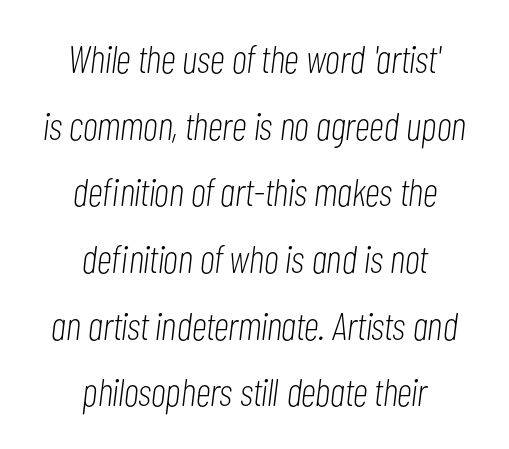
The image shows 39 px light, condensed type, italic (leaning right); set centered, line spacing 1.71x, normal letter spacing, not underlined; low stroke contrast and a medium x-height.
